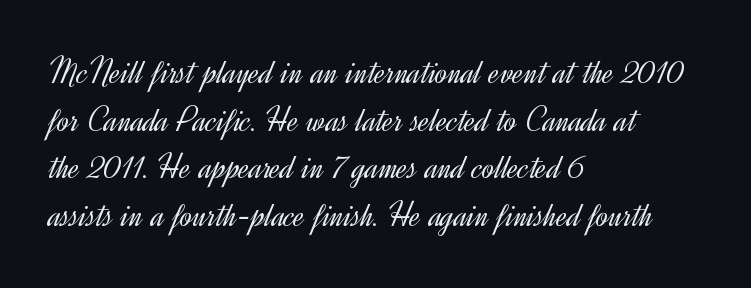
This rendering uses left alignment, leaving the right contour irregular. Line spacing here is normal. The font family rendered here belongs to the sans-serif group. Here the designer chose a conventional face with non-uniform glyph widths.
